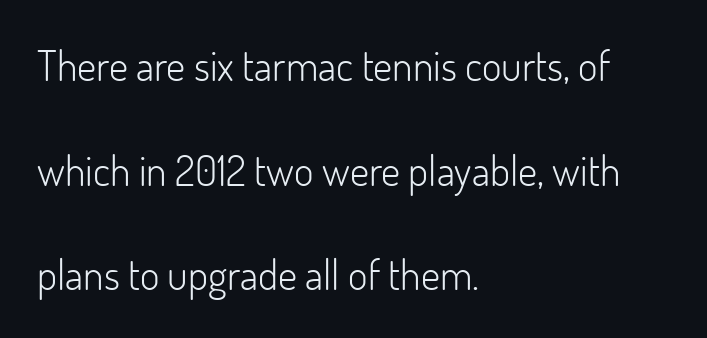
{"serif": "no", "italic": "no", "bold": "no", "weight": "light", "width": "normal", "stroke_contrast": "low", "x_height": "small", "monospaced": "no", "underline": "no", "align": "left", "line_spacing": "loose", "line_spacing_ratio": 2.49, "letter_spacing": "normal", "letter_spacing_em": 0.0, "glyph_px": 42}
